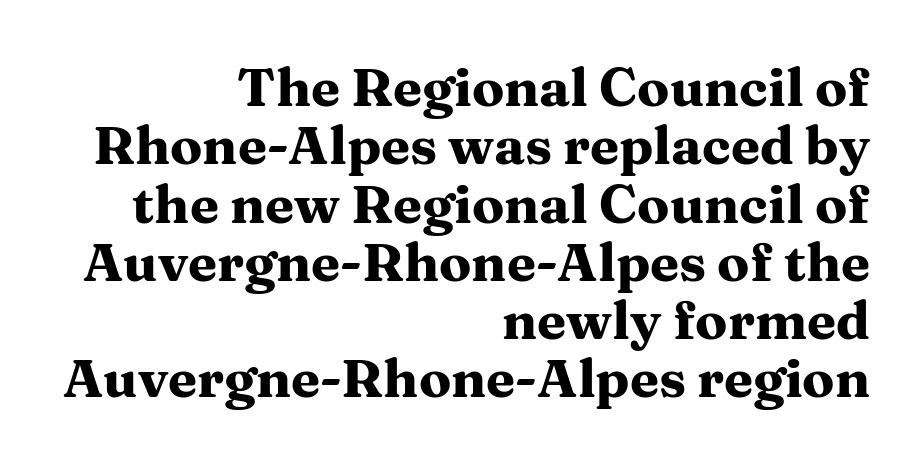
The rendering uses a small line-height, squeezing the rows. Layout note: lines flush right. The lettering stays uniformly vertical, giving the passage a roman look. Tracking value appears to be zero — textbook default spacing. Think of a printed novel: that variable character pitch is what you see here. The string is rendered with underlining switched off.
